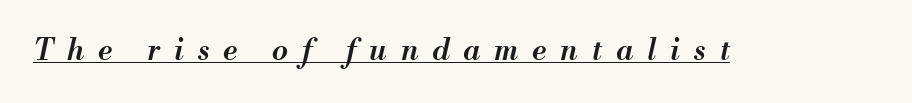
The image shows 29 px semibold type, italic (leaning right); set unusually wide letter spacing (+0.49 em), underlined; medium stroke contrast and a small x-height.
